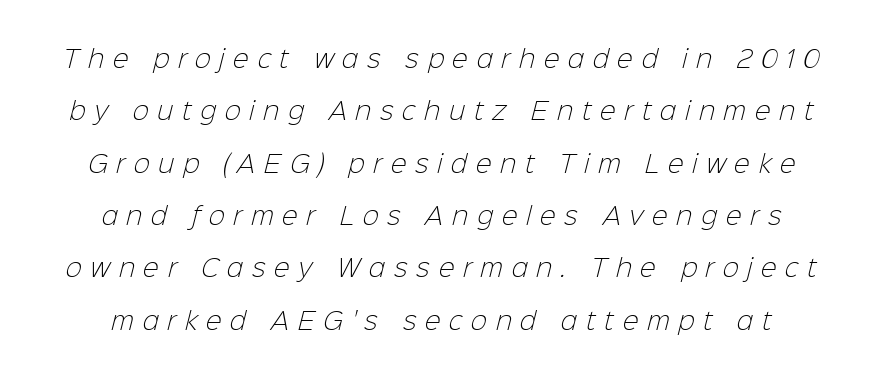
{"bold": "no", "underline": "no", "line_spacing": "loose", "line_spacing_ratio": 2.18, "letter_spacing": "wide", "letter_spacing_em": 0.36, "glyph_px": 24}
